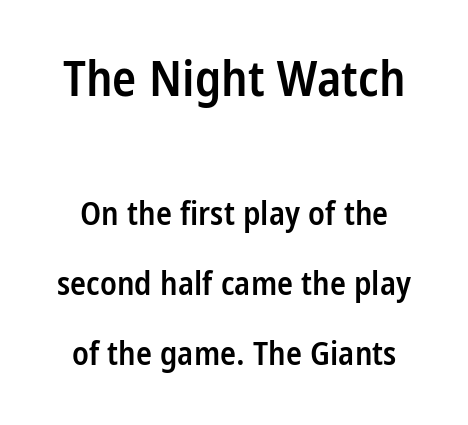
The image shows 50 px semibold, condensed sans-serif type, upright; set loose line spacing (2.11x), normal letter spacing, not underlined; the first (top) block is 1.52x larger; low stroke contrast and a large x-height.
